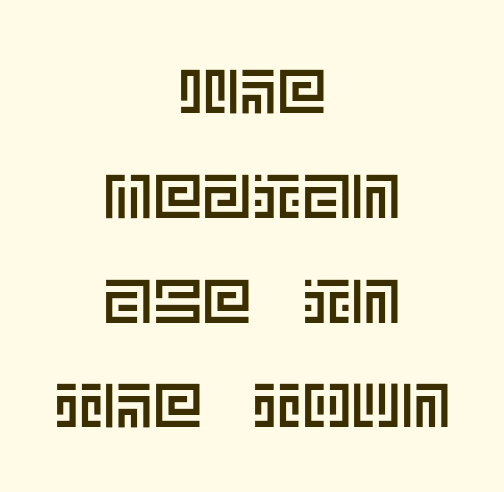
Regular leading. Quick note: not italic, upright. The paragraph has two soft edges and a firm central axis. The face used here is rendered with its standard letterfit. Type without underlining.
